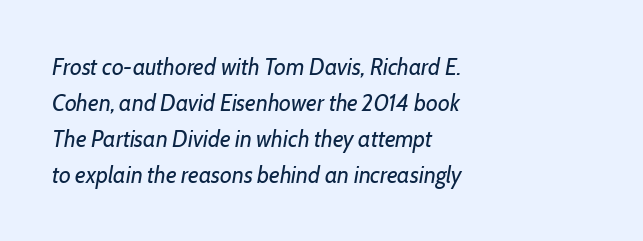
Caption: face not bold, strokes unweighted. In terms of leading, this rendering sits right in the middle. Unmarked baselines from the first word to the last. Words appear dense and cohesive because spacing is normal. The rendering anchors every line to the left-hand side.
